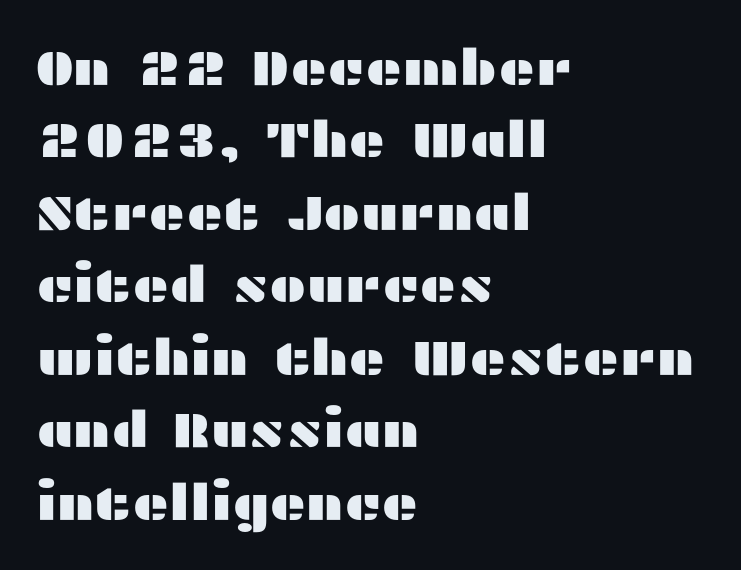
{"serif": "no", "italic": "no", "width": "wide", "stroke_contrast": "medium", "x_height": "medium", "monospaced": "no", "underline": "no", "align": "left", "line_spacing": "normal", "line_spacing_ratio": 1.45, "letter_spacing": "normal", "letter_spacing_em": 0.0, "glyph_px": 50}
